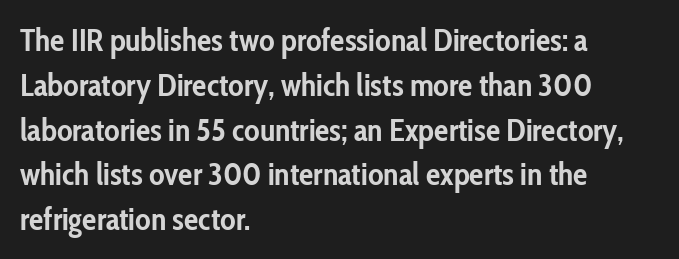
{"serif": "no", "italic": "no", "bold": "yes", "weight": "semibold", "width": "condensed", "stroke_contrast": "low", "x_height": "medium", "monospaced": "no", "underline": "no", "align": "left", "line_spacing": "normal", "line_spacing_ratio": 1.4, "letter_spacing": "normal", "letter_spacing_em": 0.0, "glyph_px": 32}
